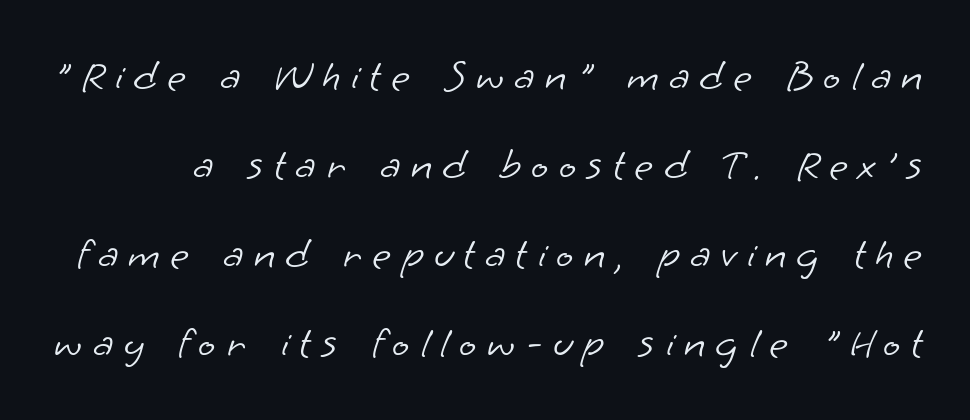
{"serif": "no", "bold": "no", "weight": "light", "width": "normal", "stroke_contrast": "low", "x_height": "small", "monospaced": "no", "underline": "no", "line_spacing": "loose", "line_spacing_ratio": 1.98, "letter_spacing": "wide", "letter_spacing_em": 0.23, "glyph_px": 45}
